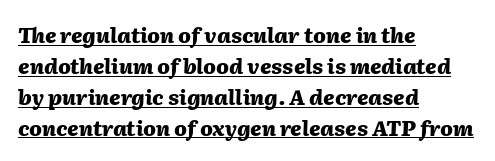
Q: Is the text bold? A: Yes.
Q: Is the text italic (slanted)? A: Yes, it leans right by about 2 degrees.
Q: Is the text underlined? A: Yes.
Q: How is the paragraph aligned? A: Left-aligned.
Q: Is the spacing between letters normal or unusually wide? A: Normal.
Q: Is the spacing between lines tight, normal or loose? A: Normal.
